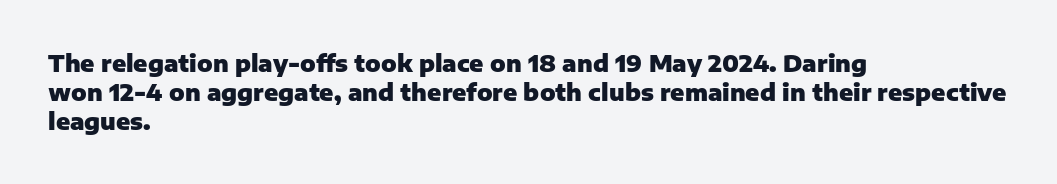
Q: Is the text bold? A: Yes.
Q: Is the text italic (slanted)? A: No, it is upright.
Q: Is the text underlined? A: No.
Q: How is the paragraph aligned? A: Left-aligned.
Q: Is the spacing between letters normal or unusually wide? A: Normal.
Q: Is the spacing between lines tight, normal or loose? A: Normal.
